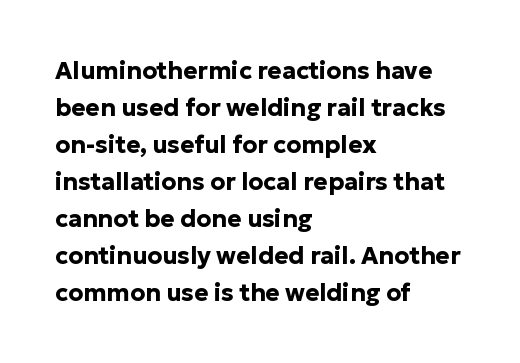
These lines sit exactly where default settings would place them. Descenders are the only things crossing below the line. As a designer I'd log this as weight 700, bold. Where is the straight margin? On the left. The axis of the letterforms is exactly vertical. No extra tracking has been applied to these lines.
